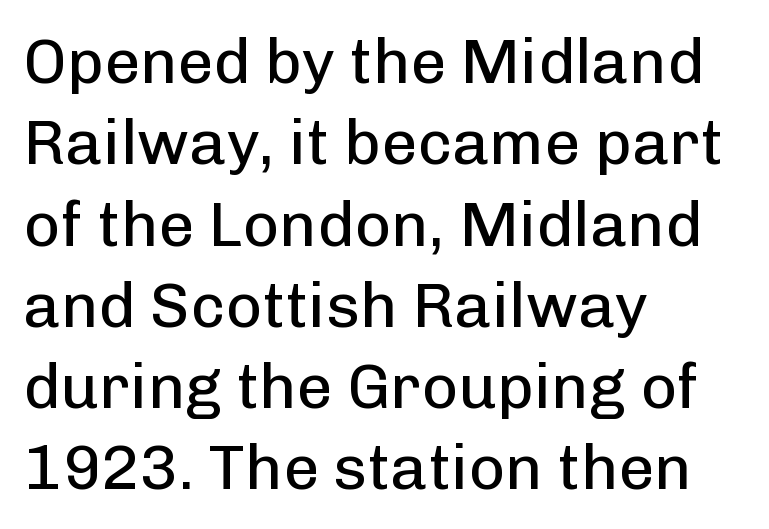
Nobody touched the tracking dial on this one. A typesetter would label this face a sans. The gap between lines stays unmarked. Here the designer chose a conventional face with non-uniform glyph widths.
